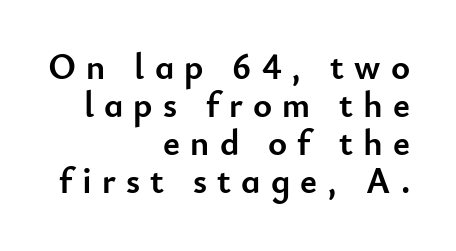
{"serif": "no", "italic": "no", "bold": "yes", "weight": "semibold", "width": "normal", "stroke_contrast": "low", "x_height": "small", "monospaced": "no", "underline": "no", "align": "right", "line_spacing": "tight", "line_spacing_ratio": 1.06, "letter_spacing": "wide", "letter_spacing_em": 0.28, "glyph_px": 36}
